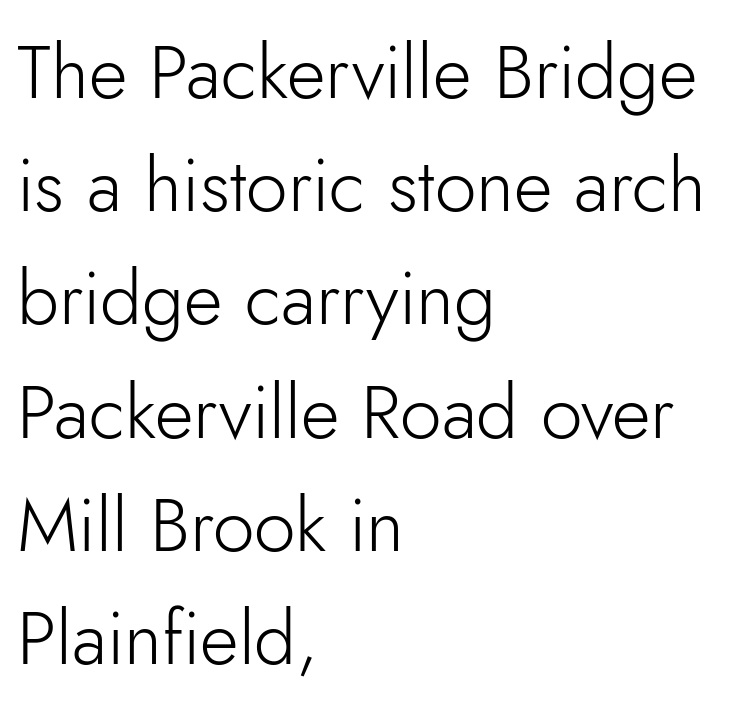
The image shows 75 px light sans-serif type, upright; set left-aligned, normal line spacing (1.51x), normal letter spacing, not underlined; low stroke contrast and a small x-height.
